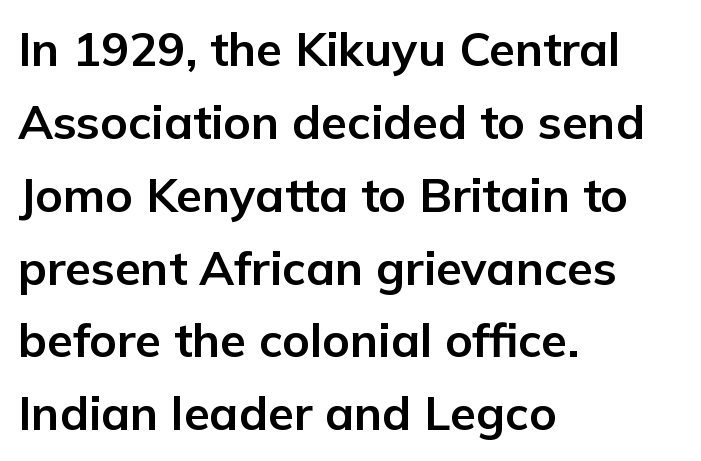
Q: Is the text bold? A: Yes.
Q: Is the text italic (slanted)? A: No, it is upright.
Q: Is the typeface a serif or a sans-serif typeface? A: Sans-serif.
Q: Is the text underlined? A: No.
Q: How is the paragraph aligned? A: Left-aligned.
Q: Is the spacing between letters normal or unusually wide? A: Normal.
Q: Is the spacing between lines tight, normal or loose? A: Normal.
Q: Width (condensed, normal, or wide)? A: Normal.
Q: Stroke contrast? A: Low.
Q: x-height? A: Medium.
Q: Monospaced? A: No.
